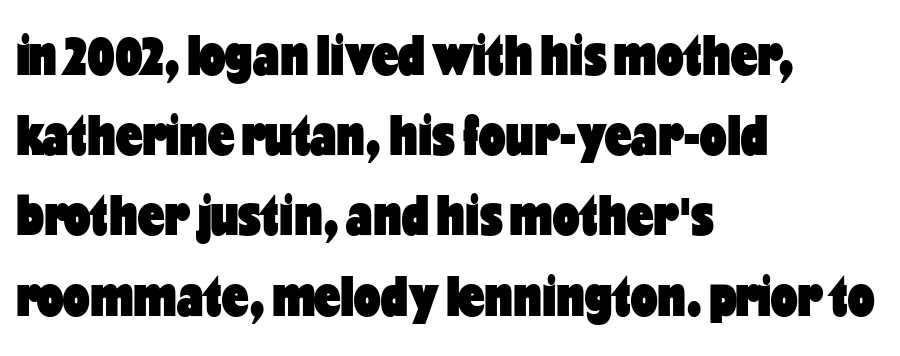
{"serif": "no", "italic": "no", "bold": "yes", "weight": "heavy", "width": "condensed", "stroke_contrast": "low", "x_height": "medium", "monospaced": "no", "underline": "no", "align": "left", "line_spacing": "normal", "line_spacing_ratio": 1.36, "letter_spacing": "normal", "letter_spacing_em": 0.0, "glyph_px": 59}
